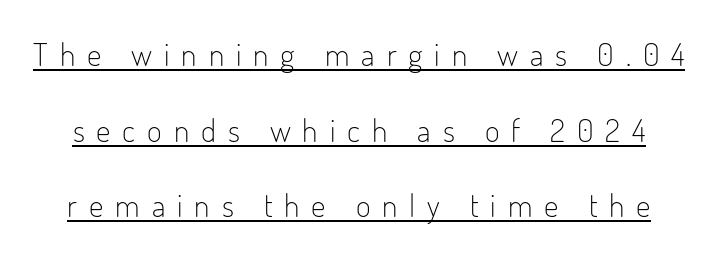
The image shows 32 px light, condensed sans-serif type, upright; set loose line spacing (2.36x), unusually wide letter spacing (+0.37 em), underlined; low stroke contrast and a small x-height.
